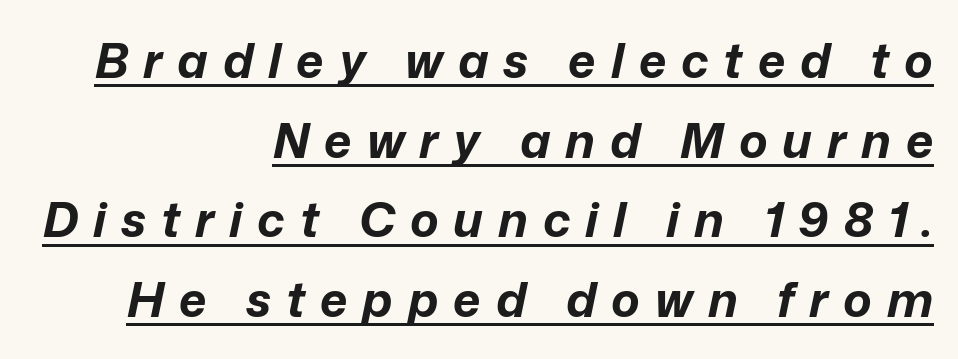
Layout note: lines flush right. The leading is moderate, giving the passage an even texture. The face used here has a pronounced slope to its letters. The rendering uses natural spacing where letterforms have individual widths.
